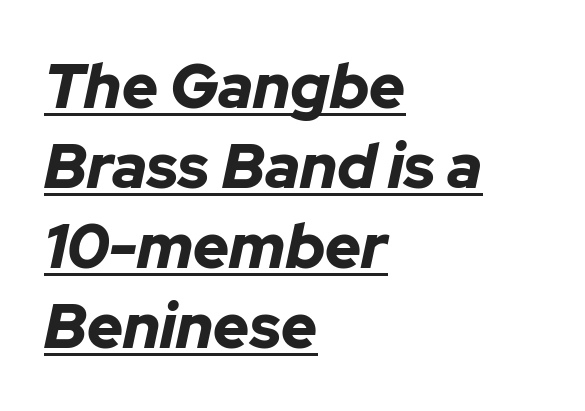
The image shows 62 px bold type, italic (leaning right); set left-aligned, normal line spacing (1.29x), normal letter spacing, underlined; low stroke contrast and a medium x-height.
